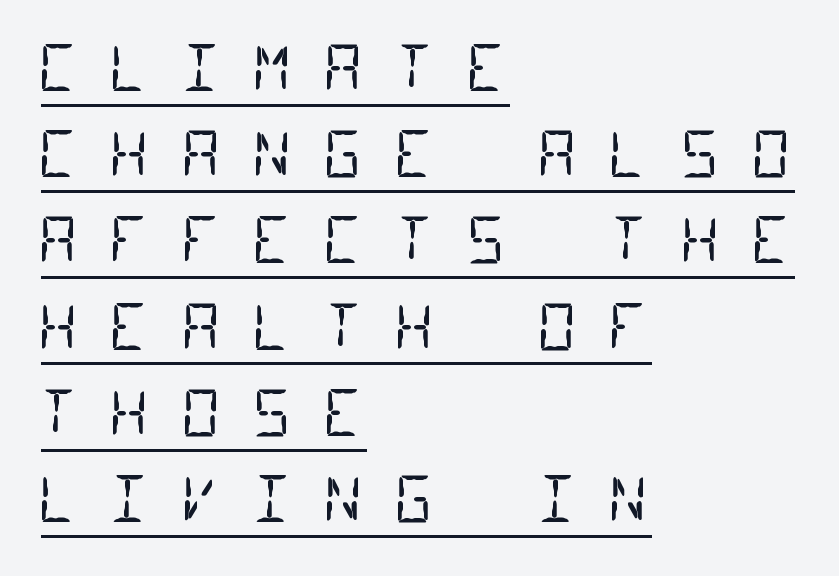
If you measured baseline to baseline, you'd find a middling distance. A rule runs beneath these lines of type. The letters carry no serifs — their stems end cleanly without finishing strokes. This sample uses expanded letter spacing, leaving extra air between glyphs.
